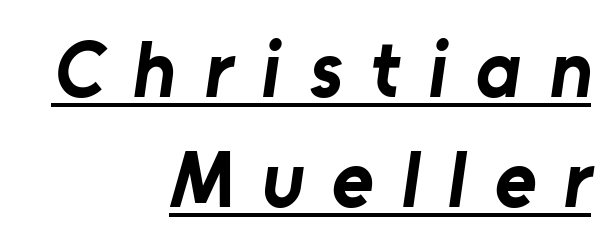
{"serif": "no", "bold": "yes", "weight": "bold", "width": "normal", "stroke_contrast": "low", "x_height": "medium", "monospaced": "no", "underline": "yes", "align": "right", "line_spacing": "normal", "line_spacing_ratio": 1.37, "letter_spacing": "wide", "letter_spacing_em": 0.35, "glyph_px": 80}
